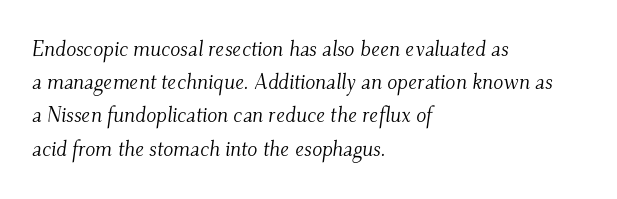
The image shows 21 px text type, italic (leaning right); set left-aligned, normal line spacing (1.58x), normal letter spacing, not underlined.
